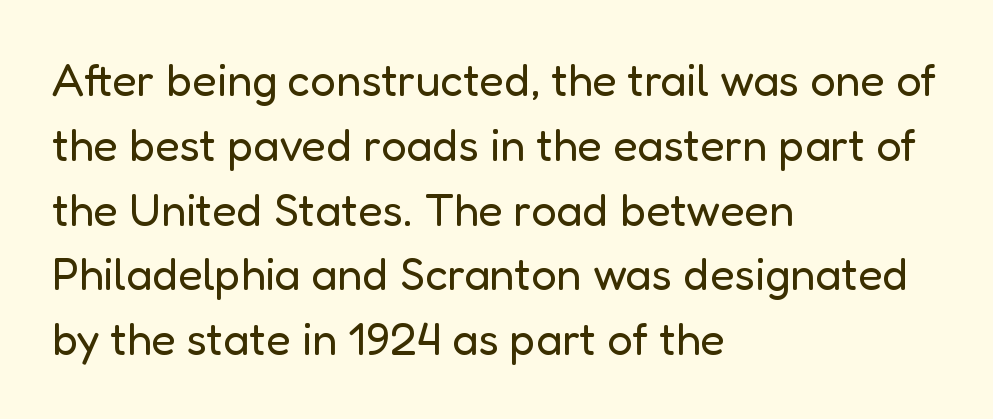
{"serif": "no", "italic": "no", "bold": "no", "weight": "regular", "width": "normal", "stroke_contrast": "low", "x_height": "medium", "monospaced": "no", "underline": "no", "align": "left", "line_spacing": "normal", "line_spacing_ratio": 1.44, "letter_spacing": "normal", "letter_spacing_em": 0.0, "glyph_px": 45}
